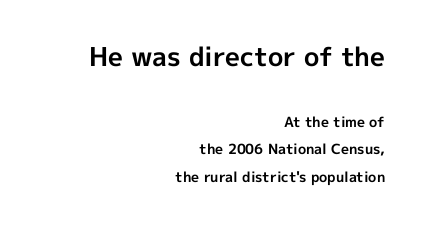
The image shows 26 px bold type, upright; set right-aligned, loose line spacing (1.99x), normal letter spacing, not underlined; the first (top) block is 1.86x larger.
